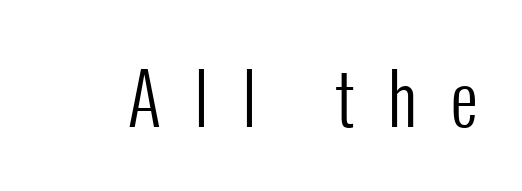
Q: Is the text bold? A: No.
Q: Is the text italic (slanted)? A: No, it is upright.
Q: Is the typeface a serif or a sans-serif typeface? A: Sans-serif.
Q: Is the text underlined? A: No.
Q: Is the spacing between letters normal or unusually wide? A: Unusually wide.
Q: Width (condensed, normal, or wide)? A: Condensed.
Q: Stroke contrast? A: Low.
Q: x-height? A: Medium.
Q: Monospaced? A: No.
